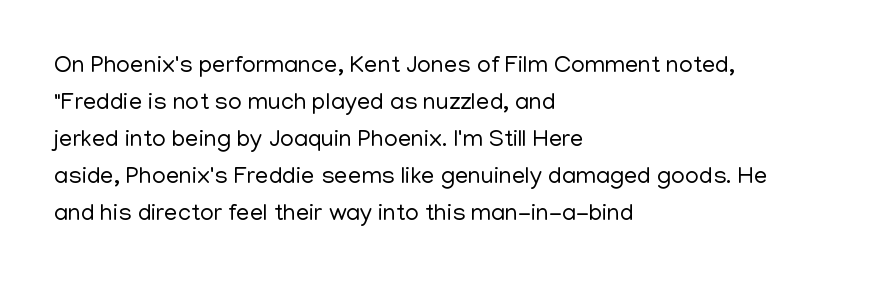
The image shows 24 px text type, upright; set left-aligned, normal line spacing (1.54x), normal letter spacing, not underlined.
